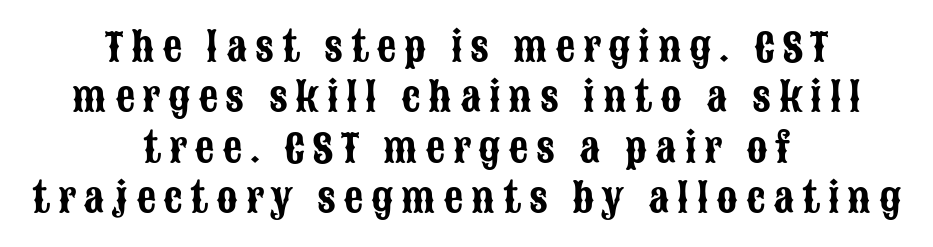
The image shows 39 px condensed sans-serif type, upright; set centered, normal line spacing (1.29x), unusually wide letter spacing (+0.2 em), not underlined; low stroke contrast and a large x-height.
